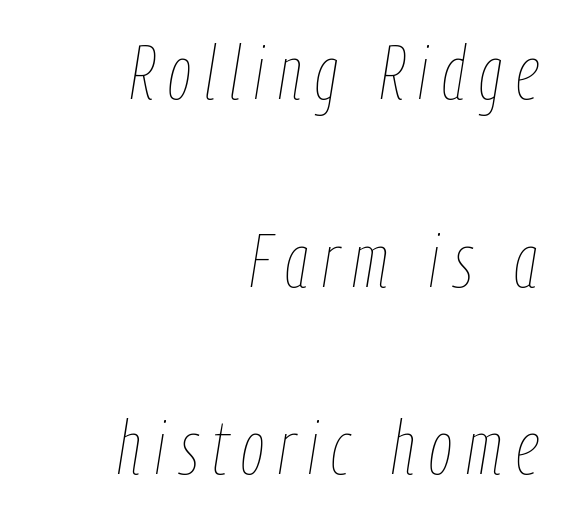
The lettering tilts uniformly, giving the passage an italic look. Weight: not bold — regular or lighter. Check the space under the baseline: it is left empty. Leading is clearly above the norm, producing a sparse column.
